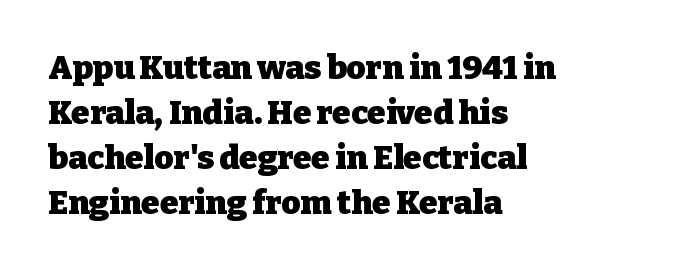
The image shows 33 px heavy serif type, upright; set left-aligned, normal line spacing (1.36x), normal letter spacing, not underlined; low stroke contrast and a medium x-height.
